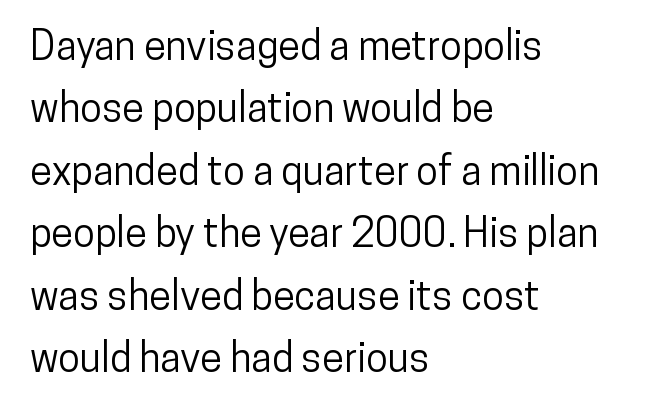
Q: Is the text italic (slanted)? A: No, it is upright.
Q: Is the typeface a serif or a sans-serif typeface? A: Sans-serif.
Q: Is the text underlined? A: No.
Q: How is the paragraph aligned? A: Left-aligned.
Q: Is the spacing between letters normal or unusually wide? A: Normal.
Q: Is the spacing between lines tight, normal or loose? A: Normal.
Q: Width (condensed, normal, or wide)? A: Condensed.
Q: Stroke contrast? A: Low.
Q: x-height? A: Medium.
Q: Monospaced? A: No.
